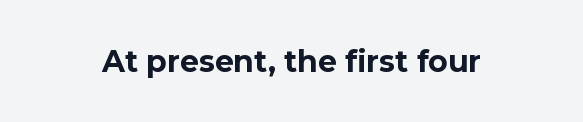
The image shows 30 px bold sans-serif type, upright; set normal letter spacing, not underlined; low stroke contrast and a medium x-height.
